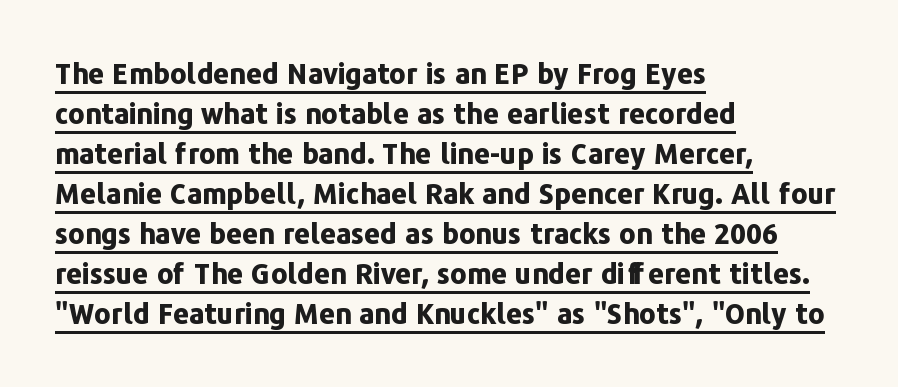
{"serif": "no", "italic": "no", "bold": "yes", "weight": "bold", "width": "normal", "stroke_contrast": "low", "x_height": "medium", "monospaced": "no", "underline": "yes", "align": "left", "line_spacing": "normal", "line_spacing_ratio": 1.43, "letter_spacing": "normal", "letter_spacing_em": 0.0, "glyph_px": 28}
